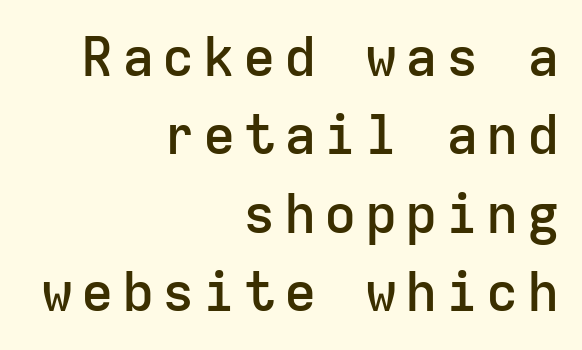
{"serif": "no", "italic": "no", "bold": "semi", "weight": "semibold", "width": "normal", "stroke_contrast": "low", "x_height": "medium", "monospaced": "yes", "underline": "no", "align": "right", "line_spacing": "normal", "line_spacing_ratio": 1.45, "glyph_px": 54}
